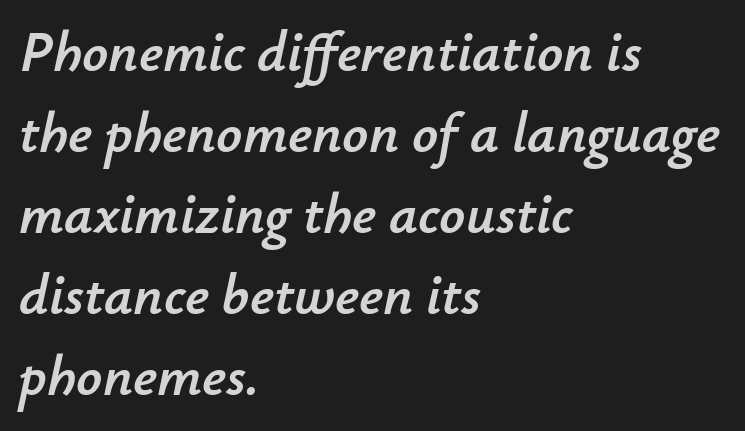
Q: Is the text italic (slanted)? A: Yes, it leans right by about 12 degrees.
Q: Is the text underlined? A: No.
Q: How is the paragraph aligned? A: Left-aligned.
Q: Is the spacing between letters normal or unusually wide? A: Normal.
Q: Is the spacing between lines tight, normal or loose? A: Normal.
Q: Width (condensed, normal, or wide)? A: Normal.
Q: Stroke contrast? A: Low.
Q: x-height? A: Small.
Q: Monospaced? A: No.
